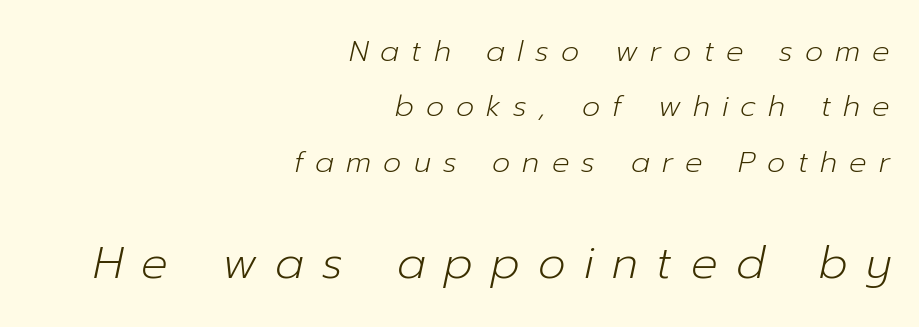
You could not count columns in this text — the font is proportionally spaced. Leading is clearly above the norm, producing a sparse column. The tracking jumps out immediately: characters are airy and widely separated. If you drew a ruler down the right edge, every line would touch it.
